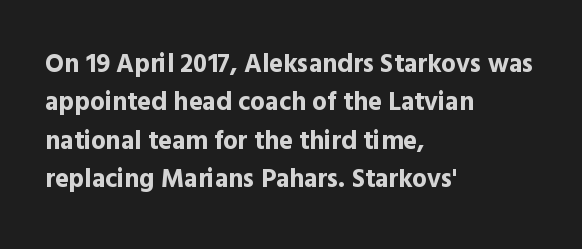
The image shows 26 px bold type, upright; set left-aligned, normal line spacing (1.48x), normal letter spacing, not underlined.
